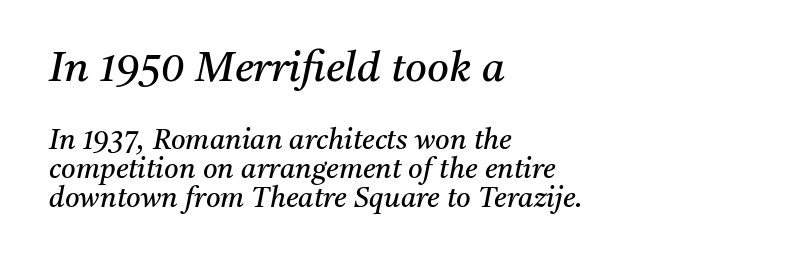
The image shows 42 px regular-weight serif type, italic (leaning right); set left-aligned, tight line spacing (1.05x), normal letter spacing, not underlined; the first (top) block is 1.5x larger; medium stroke contrast and a medium x-height.
